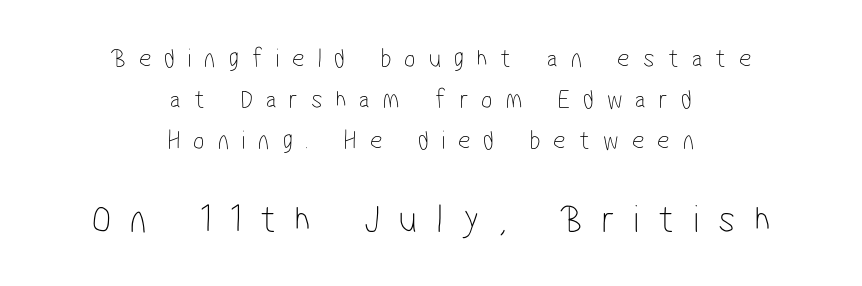
The image shows 40 px thin, condensed sans-serif type; set centered, normal line spacing (1.52x), unusually wide letter spacing (+0.48 em), not underlined; the second (bottom) block is 1.48x larger; low stroke contrast and a medium x-height.
